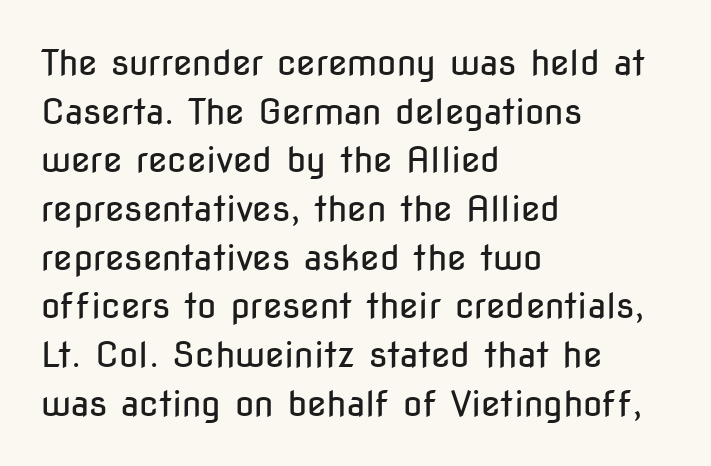
Q: Is the text bold? A: No.
Q: Is the text italic (slanted)? A: No, it is upright.
Q: Is the typeface a serif or a sans-serif typeface? A: Sans-serif.
Q: Is the text underlined? A: No.
Q: How is the paragraph aligned? A: Left-aligned.
Q: Is the spacing between letters normal or unusually wide? A: Normal.
Q: Is the spacing between lines tight, normal or loose? A: Normal.
Q: Width (condensed, normal, or wide)? A: Condensed.
Q: Stroke contrast? A: Low.
Q: x-height? A: Medium.
Q: Monospaced? A: No.
